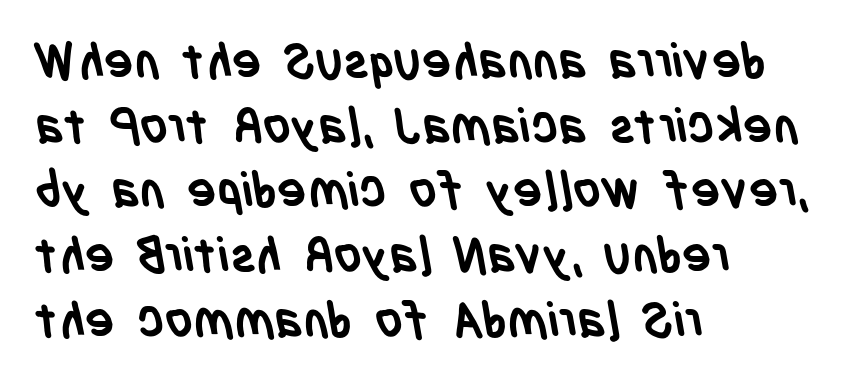
{"serif": "no", "bold": "yes", "weight": "semibold", "width": "condensed", "stroke_contrast": "low", "x_height": "large", "monospaced": "no", "underline": "no", "align": "left", "line_spacing": "normal", "line_spacing_ratio": 1.32, "letter_spacing": "normal", "letter_spacing_em": 0.0, "glyph_px": 49}
